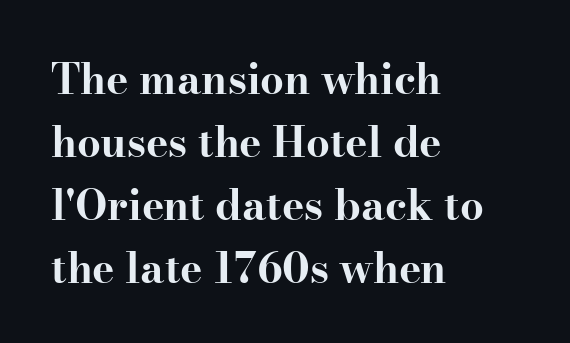
The baseline area is clear. This is heavy type, rendered in bold. Looks like regular typesetting: each glyph gets only the width it needs. The lettering holds an erect, upright posture throughout.
